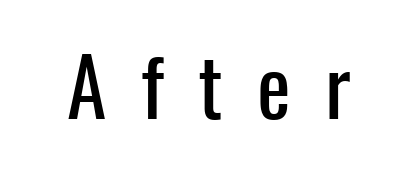
Q: Is the text italic (slanted)? A: No, it is upright.
Q: Is the typeface a serif or a sans-serif typeface? A: Sans-serif.
Q: Is the text underlined? A: No.
Q: Is the spacing between letters normal or unusually wide? A: Unusually wide.
Q: Width (condensed, normal, or wide)? A: Condensed.
Q: Stroke contrast? A: Low.
Q: x-height? A: Medium.
Q: Monospaced? A: No.
